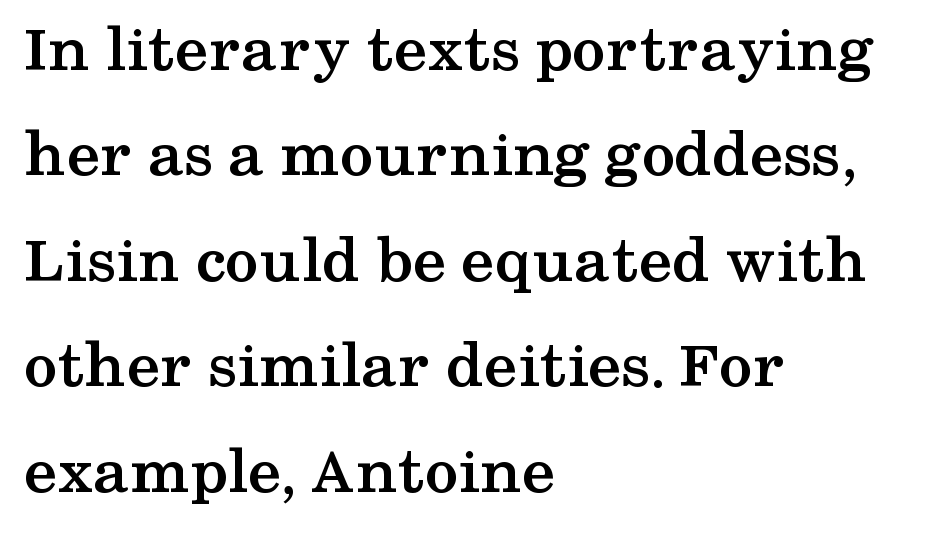
Q: Is the text bold? A: Yes.
Q: Is the text italic (slanted)? A: No, it is upright.
Q: Is the typeface a serif or a sans-serif typeface? A: Serif.
Q: Is the text underlined? A: No.
Q: How is the paragraph aligned? A: Left-aligned.
Q: Is the spacing between letters normal or unusually wide? A: Normal.
Q: Is the spacing between lines tight, normal or loose? A: Normal.
Q: Width (condensed, normal, or wide)? A: Wide.
Q: Stroke contrast? A: Medium.
Q: x-height? A: Medium.
Q: Monospaced? A: No.
